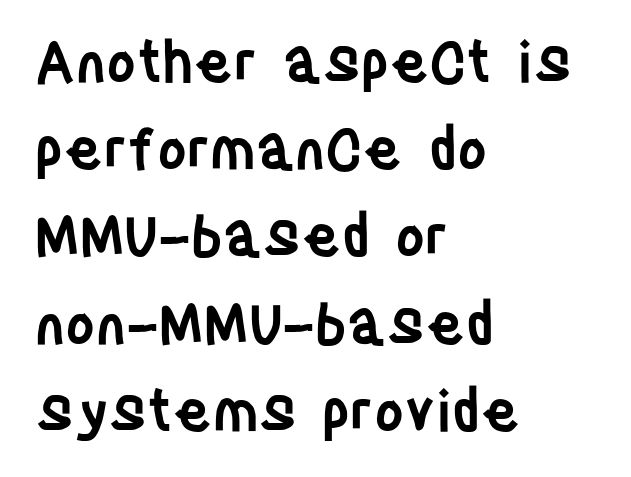
The strip under each line holds only bare page. Caption: multi-line text, flush left, ragged right. The designer left line spacing at the default. Typographically, this falls in the sans-serif category.
